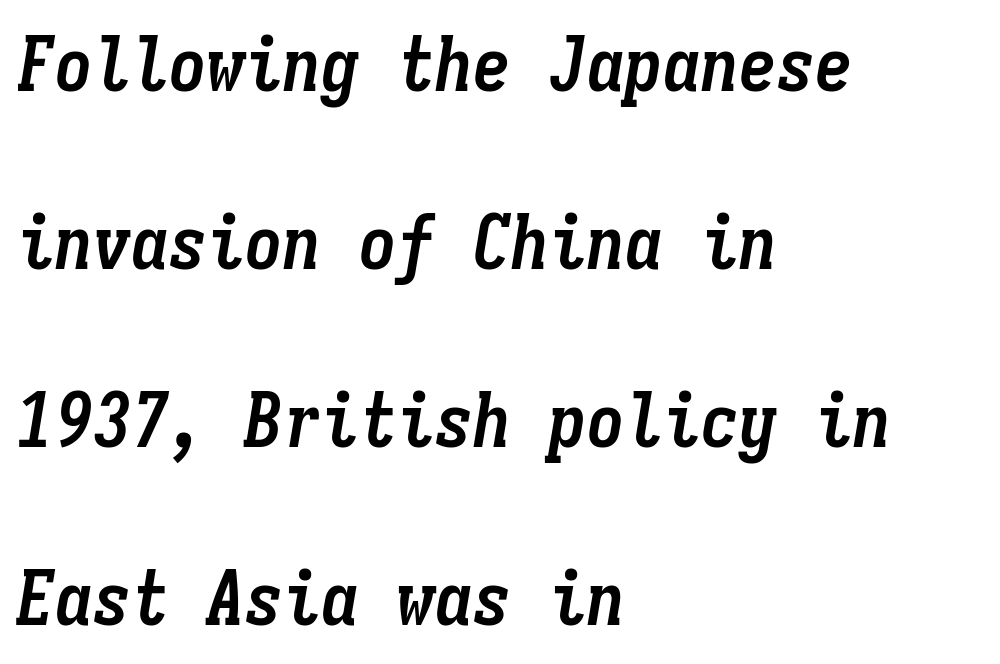
Q: Is the text bold? A: Yes.
Q: Is the text italic (slanted)? A: Yes, it leans right by about 9 degrees.
Q: Is the text underlined? A: No.
Q: How is the paragraph aligned? A: Left-aligned.
Q: Is the spacing between letters normal or unusually wide? A: Normal.
Q: Is the spacing between lines tight, normal or loose? A: Loose.
Q: Width (condensed, normal, or wide)? A: Condensed.
Q: Stroke contrast? A: Low.
Q: x-height? A: Medium.
Q: Monospaced? A: Yes.
